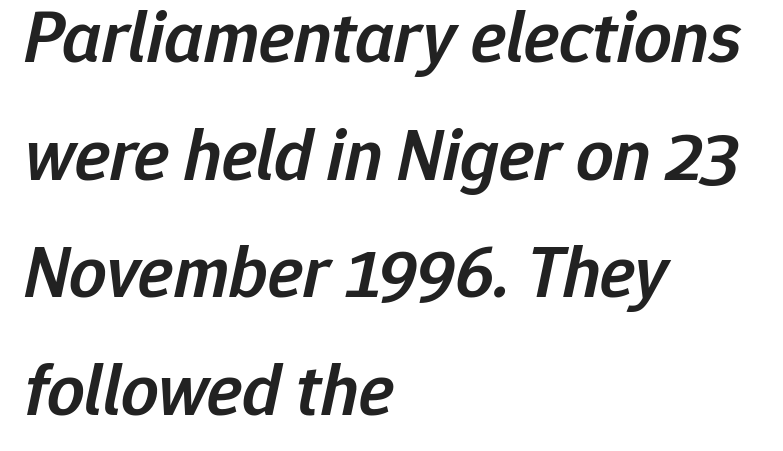
{"italic": "yes", "lean": "right", "slant_degrees": 12, "bold": "semi", "weight": "semibold", "width": "normal", "stroke_contrast": "low", "x_height": "medium", "monospaced": "no", "underline": "no", "align": "left", "line_spacing": "normal", "line_spacing_ratio": 1.59, "letter_spacing": "normal", "letter_spacing_em": 0.0, "glyph_px": 74}
